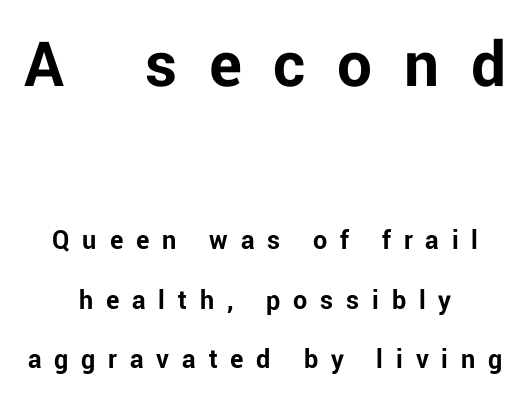
The image shows 69 px bold sans-serif type, upright; set centered, loose line spacing (2.12x), unusually wide letter spacing (+0.46 em), not underlined; the first (top) block is 2.46x larger; low stroke contrast and a medium x-height.
